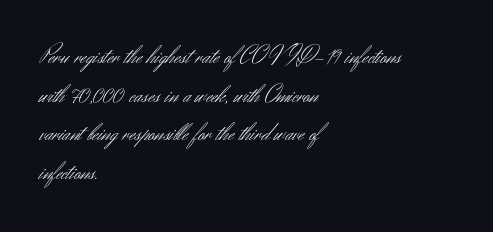
Notice how descenders clear the ascenders below comfortably — that's standard leading. Letter spacing: default. This rendering uses left alignment, leaving the right contour irregular.
